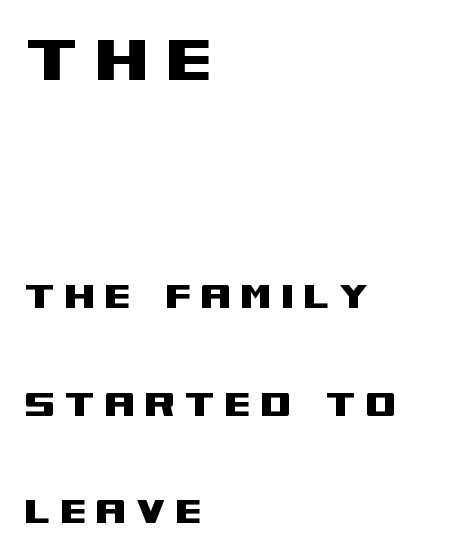
The image shows 79 px wide sans-serif type, upright; set left-aligned, loose line spacing (2.39x), not underlined; the first (top) block is 1.76x larger; medium stroke contrast and a large x-height.
